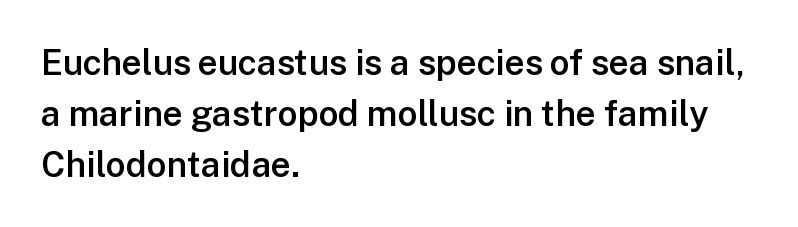
Is the block centered? No — it sits flush against the left margin. Bold? Not quite — semibold, heavier than regular but stopping short. The letters advance in unequal steps, a hallmark of proportional type. Type without underlining. Vertical spacing — default.
